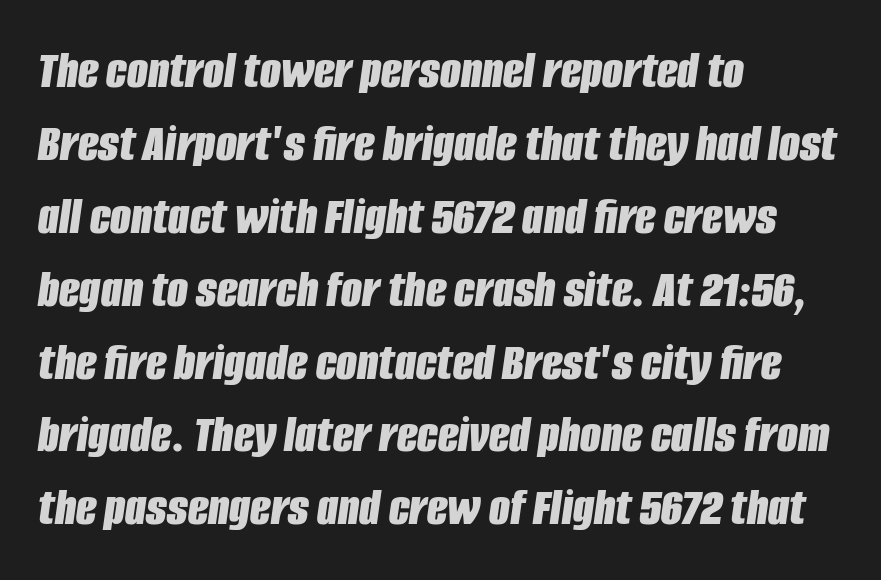
The image shows 54 px bold, condensed type, italic (leaning right); set left-aligned, normal line spacing (1.35x), normal letter spacing, not underlined; low stroke contrast and a large x-height.
